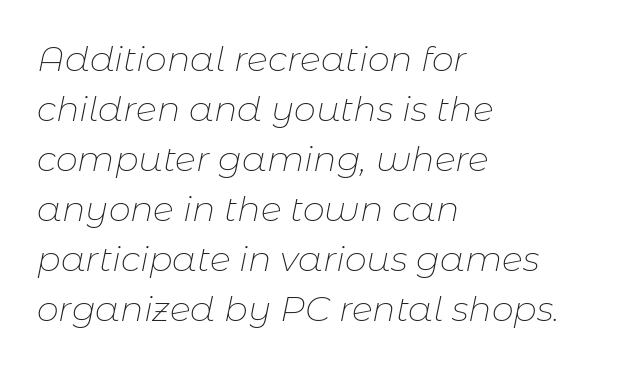
The font's italic variant was chosen for this text. The passage is arranged the way most books set body copy — flush left. Each row of text sits above clean, open space. Counters stay open thanks to moderate or lighter strokes. Looks like regular typesetting: each glyph gets only the width it needs. No extra tracking has been applied to these lines.
